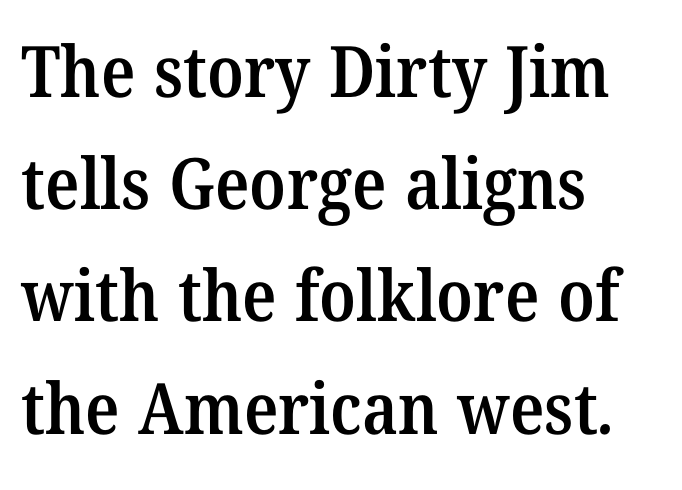
{"serif": "yes", "bold": "semi", "weight": "semibold", "width": "normal", "stroke_contrast": "medium", "x_height": "medium", "monospaced": "no", "underline": "no", "align": "left", "line_spacing": "normal", "line_spacing_ratio": 1.58, "letter_spacing": "normal", "letter_spacing_em": 0.0, "glyph_px": 71}
